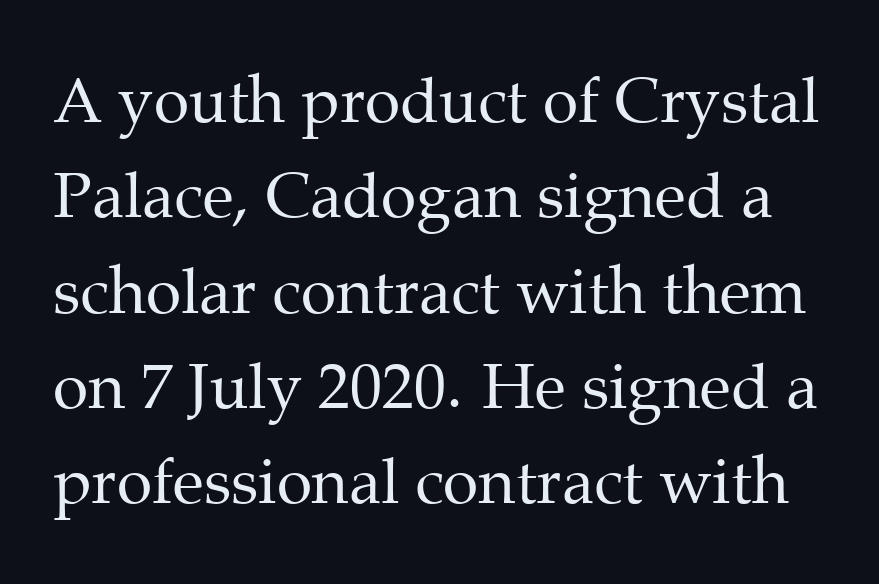
{"serif": "yes", "italic": "no", "bold": "no", "weight": "regular", "width": "normal", "stroke_contrast": "medium", "x_height": "medium", "monospaced": "no", "underline": "no", "line_spacing": "normal", "line_spacing_ratio": 1.49, "letter_spacing": "normal", "letter_spacing_em": 0.0, "glyph_px": 64}
